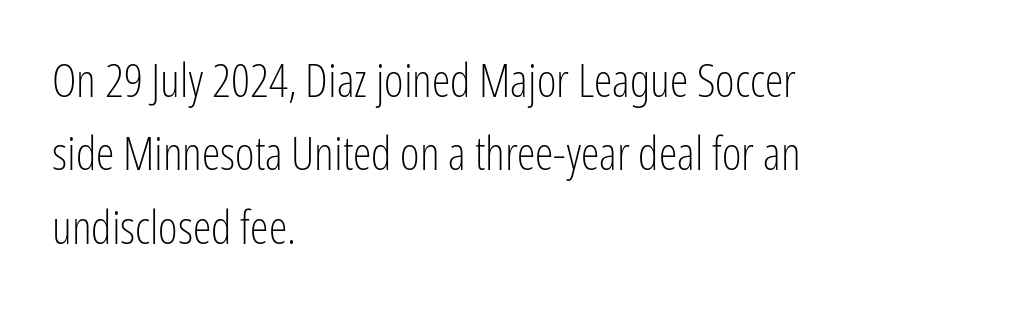
The rendering uses natural spacing where letterforms have individual widths. Characters follow at the spacing the type designer built in. This rendering features lettering with no underline. The face looks like a standard text weight, possibly lighter.
